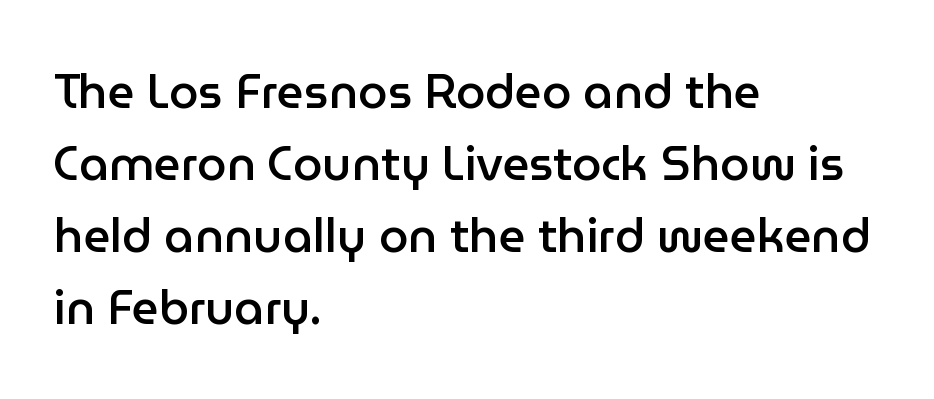
The image shows 47 px semibold sans-serif type, upright; set left-aligned, normal line spacing (1.53x), normal letter spacing, not underlined; low stroke contrast and a medium x-height.
